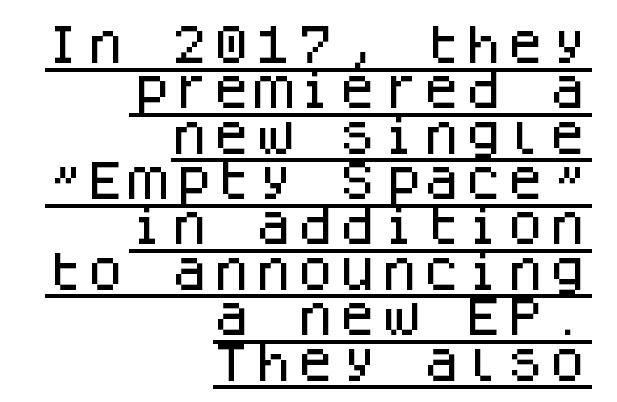
Q: Is the text italic (slanted)? A: No, it is upright.
Q: Is the typeface a serif or a sans-serif typeface? A: Sans-serif.
Q: Is the text underlined? A: Yes.
Q: How is the paragraph aligned? A: Right-aligned.
Q: Is the spacing between letters normal or unusually wide? A: Normal.
Q: Is the spacing between lines tight, normal or loose? A: Tight.
Q: Width (condensed, normal, or wide)? A: Normal.
Q: Stroke contrast? A: Low.
Q: x-height? A: Large.
Q: Monospaced? A: Yes.
